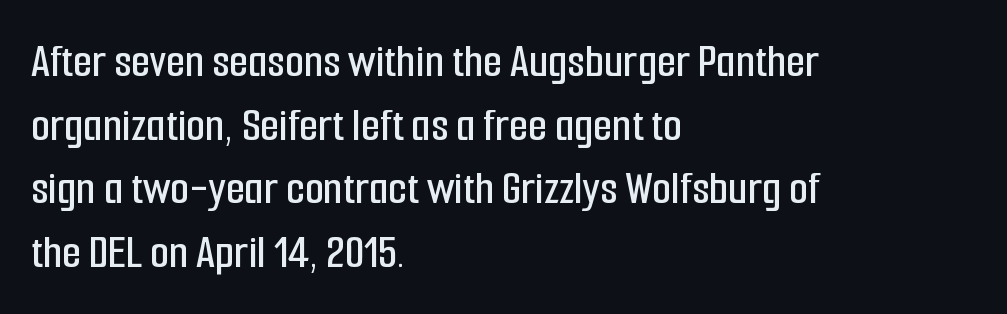
When letters stand straight like this, we call the style roman or upright. The type family on display is of the sans-serif kind. Varying glyph widths throughout — classic text-font behaviour. Default kerning and tracking; the words read as compact shapes.
